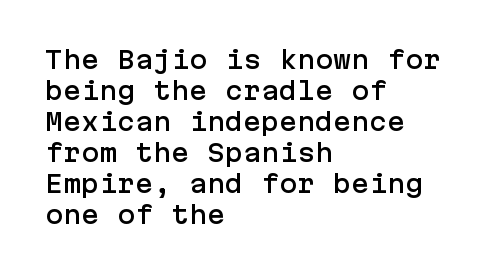
Q: Is the text italic (slanted)? A: No, it is upright.
Q: Is the text underlined? A: No.
Q: How is the paragraph aligned? A: Left-aligned.
Q: Is the spacing between letters normal or unusually wide? A: Normal.
Q: Is the spacing between lines tight, normal or loose? A: Normal.
